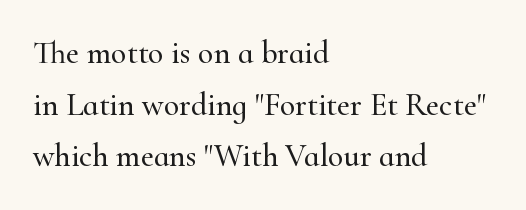
Q: Is the text italic (slanted)? A: No, it is upright.
Q: Is the typeface a serif or a sans-serif typeface? A: Serif.
Q: Is the text underlined? A: No.
Q: How is the paragraph aligned? A: Left-aligned.
Q: Is the spacing between letters normal or unusually wide? A: Normal.
Q: Is the spacing between lines tight, normal or loose? A: Normal.
Q: Width (condensed, normal, or wide)? A: Normal.
Q: Stroke contrast? A: High.
Q: x-height? A: Small.
Q: Monospaced? A: No.
